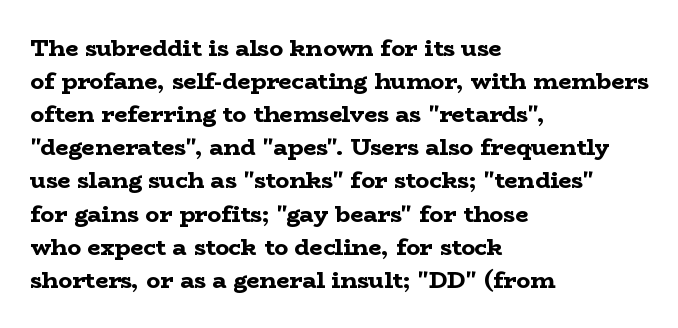
The image shows 23 px bold type, upright; set left-aligned, normal line spacing (1.44x), normal letter spacing, not underlined.
